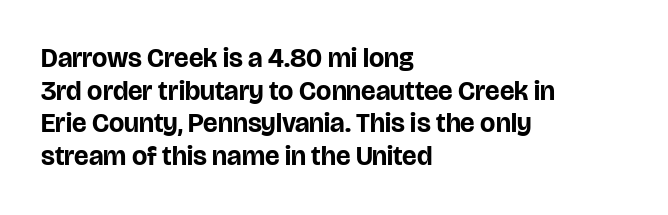
Q: Is the text bold? A: Yes.
Q: Is the text italic (slanted)? A: No, it is upright.
Q: Is the text underlined? A: No.
Q: How is the paragraph aligned? A: Left-aligned.
Q: Is the spacing between letters normal or unusually wide? A: Normal.
